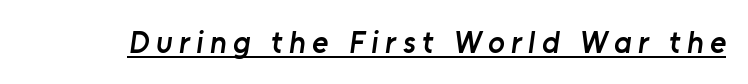
Stems and bowls a touch heavier than normal — semibold. What stands out about the letter spacing? Its width — letters are far apart. Serifs: no, the terminals of the letterforms are clean. The specimen includes a rule beneath the text block's lines. The passage shown is typed in a proportional face where columns would drift.
